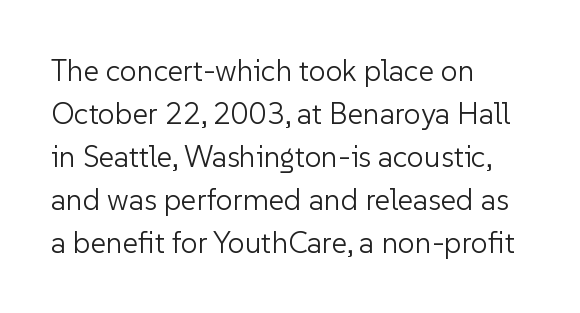
The image shows 30 px light sans-serif type, upright; set left-aligned, normal line spacing (1.43x), normal letter spacing, not underlined; low stroke contrast and a medium x-height.
